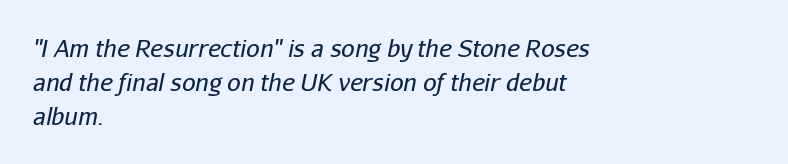
The image shows 24 px text type, italic (leaning right); set left-aligned, normal line spacing (1.42x), normal letter spacing, not underlined.
